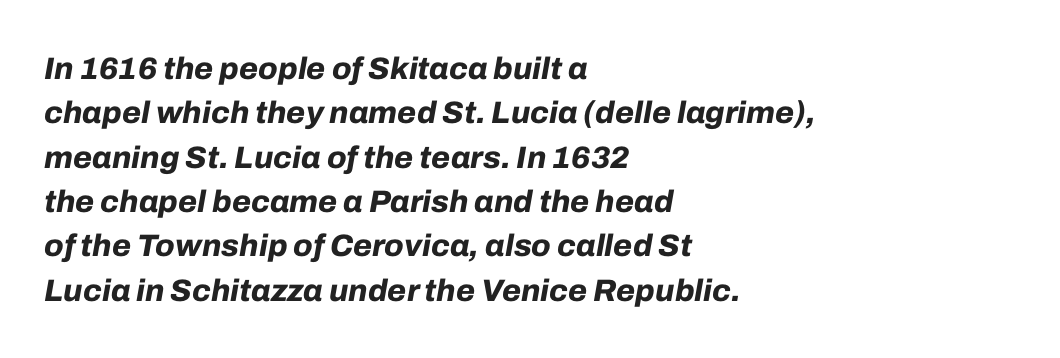
Q: Is the text bold? A: Yes.
Q: Is the text italic (slanted)? A: Yes, it leans right by about 10 degrees.
Q: Is the text underlined? A: No.
Q: How is the paragraph aligned? A: Left-aligned.
Q: Is the spacing between letters normal or unusually wide? A: Normal.
Q: Is the spacing between lines tight, normal or loose? A: Normal.
Q: Width (condensed, normal, or wide)? A: Normal.
Q: Stroke contrast? A: Low.
Q: x-height? A: Medium.
Q: Monospaced? A: No.
